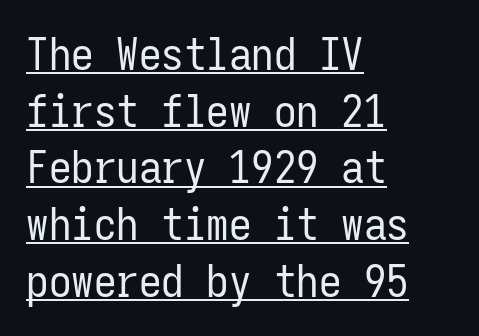
The image shows 45 px regular-weight, condensed sans-serif type, upright, monospaced; set left-aligned, normal line spacing (1.26x), normal letter spacing, underlined; low stroke contrast and a medium x-height.
